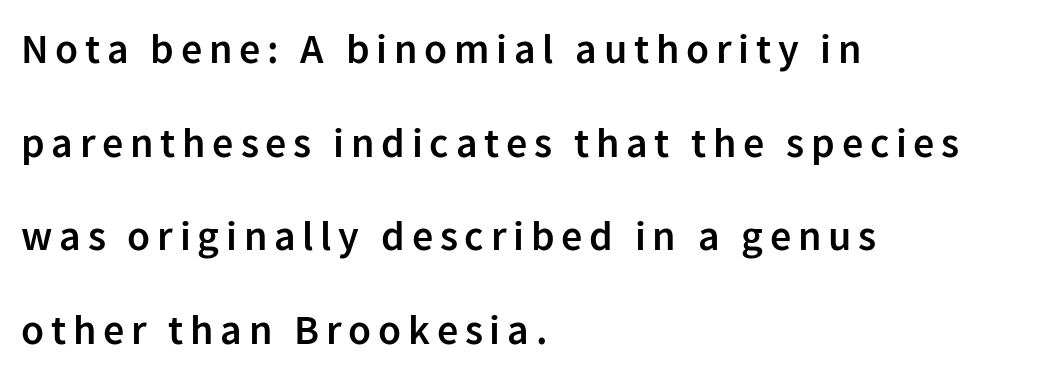
The image shows 42 px semibold sans-serif type, upright; set left-aligned, loose line spacing (2.23x), not underlined; low stroke contrast and a medium x-height.
